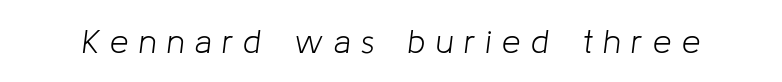
The image shows 33 px light type, italic (leaning right); set unusually wide letter spacing (+0.32 em), not underlined; low stroke contrast and a medium x-height.
